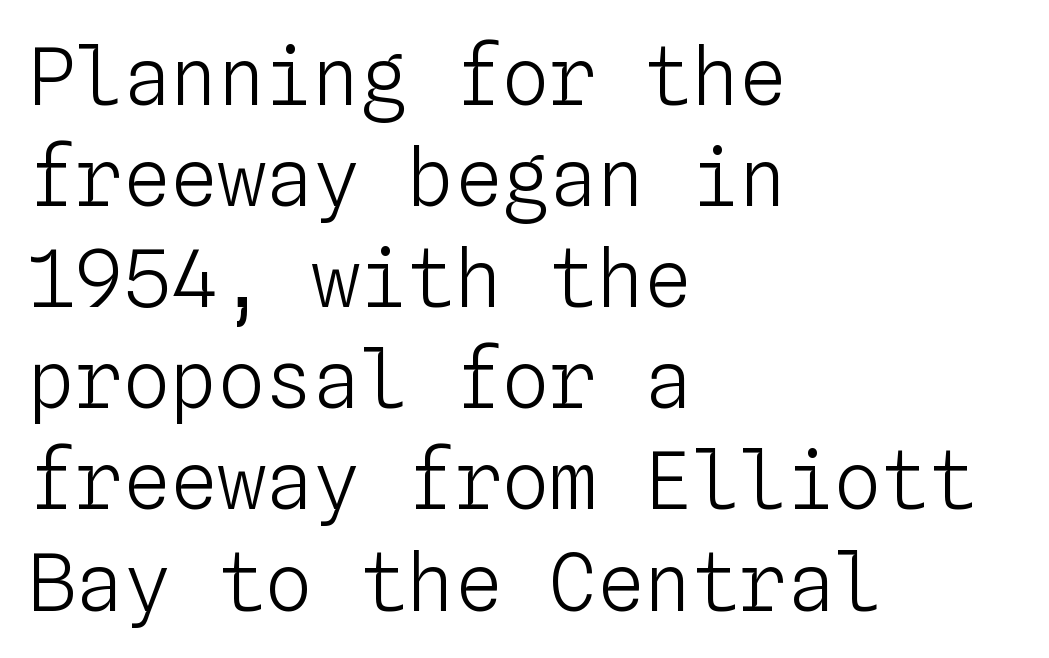
The image shows 79 px light type, upright, monospaced; set left-aligned, normal line spacing (1.28x), normal letter spacing, not underlined; low stroke contrast and a medium x-height.
